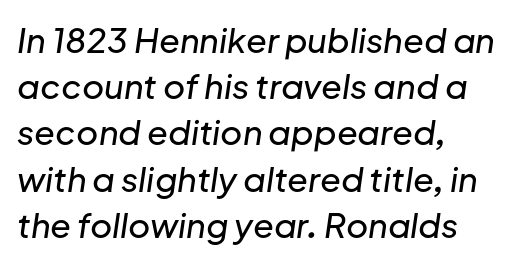
{"italic": "yes", "lean": "right", "slant_degrees": 8, "width": "normal", "stroke_contrast": "low", "x_height": "medium", "monospaced": "no", "underline": "no", "align": "left", "line_spacing": "normal", "line_spacing_ratio": 1.36, "letter_spacing": "normal", "letter_spacing_em": 0.0, "glyph_px": 34}
